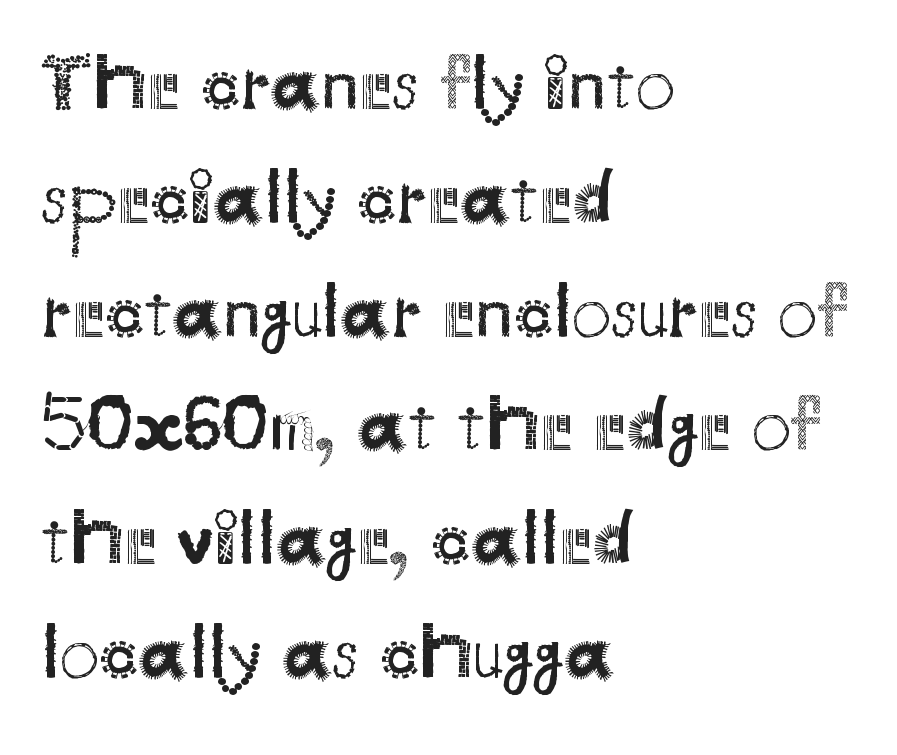
{"serif": "no", "italic": "no", "bold": "no", "weight": "regular", "width": "normal", "stroke_contrast": "medium", "x_height": "small", "monospaced": "no", "underline": "no", "align": "left", "line_spacing": "normal", "line_spacing_ratio": 1.44, "letter_spacing": "normal", "letter_spacing_em": 0.0, "glyph_px": 79}
